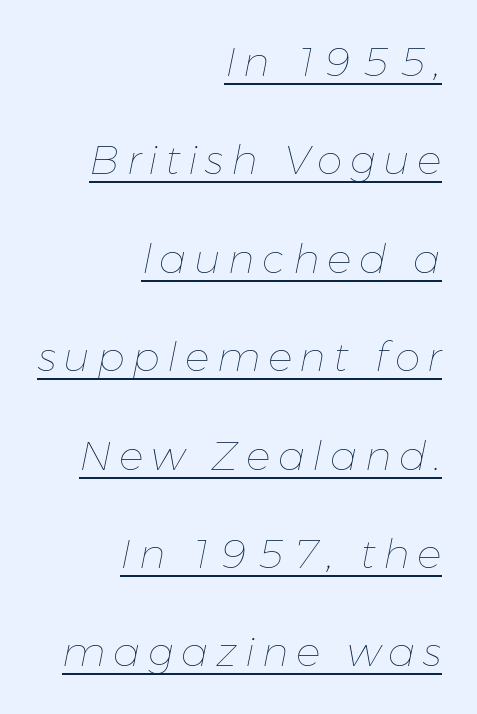
The paragraph has a hard right edge and a soft left edge. Is this a fixed-width face? No — the glyphs have proportional, varying widths. Is the type heavy? It reads as light-to-regular instead. Does a line run under the words? Yes, clearly. Is the type slanted? Yes — the strokes lean at a clear angle.
